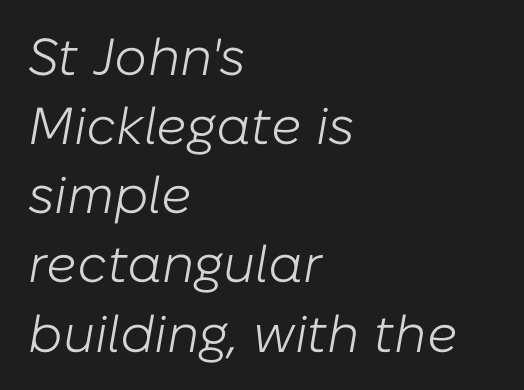
The image shows 52 px light type, italic (leaning right); set left-aligned, normal line spacing (1.33x), normal letter spacing, not underlined; low stroke contrast and a medium x-height.
